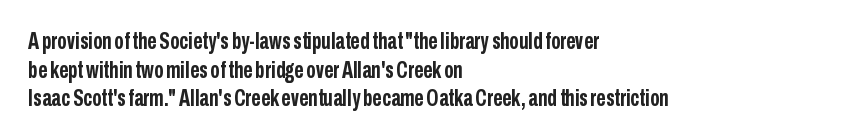
{"italic": "no", "bold": "yes", "underline": "no", "align": "left", "line_spacing": "normal", "line_spacing_ratio": 1.25, "letter_spacing": "normal", "letter_spacing_em": 0.0, "glyph_px": 23}
